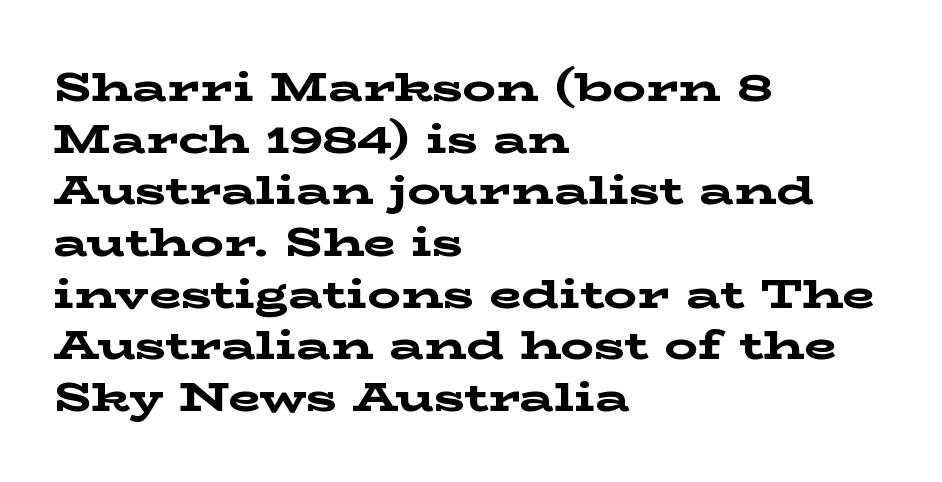
The image shows 42 px bold, wide serif type, upright; set left-aligned, line spacing 1.23x, normal letter spacing, not underlined; low stroke contrast and a medium x-height.
